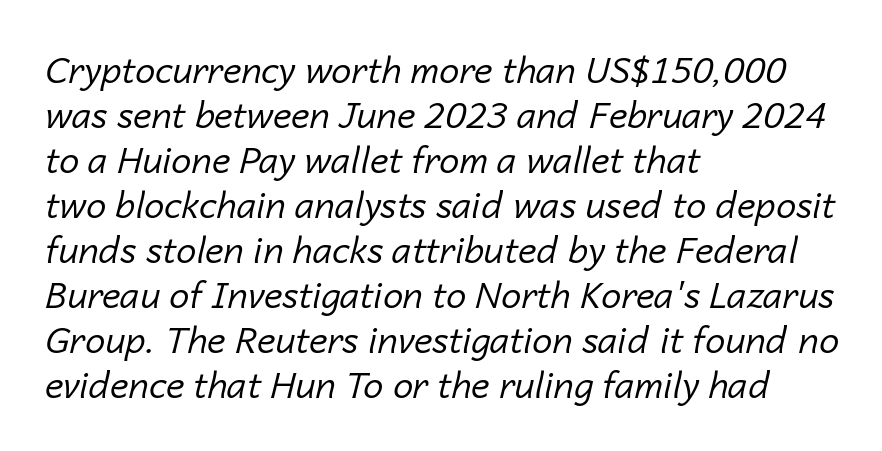
A quiet, ordinary-to-light weight characterises the typeface. Each letter keeps its own natural width here, so spacing adapts to shape. The designer left line spacing at the default. Reading down the block, your eye returns to a fixed left position each line. Anything drawn beneath the words? Only blank space. Is the letter spacing exaggerated? No — it looks like the ordinary default.
